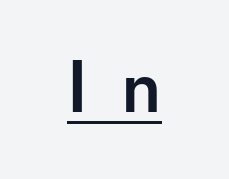
The image shows 75 px semibold sans-serif type, upright; set unusually wide letter spacing (+0.44 em), underlined; low stroke contrast and a small x-height.
